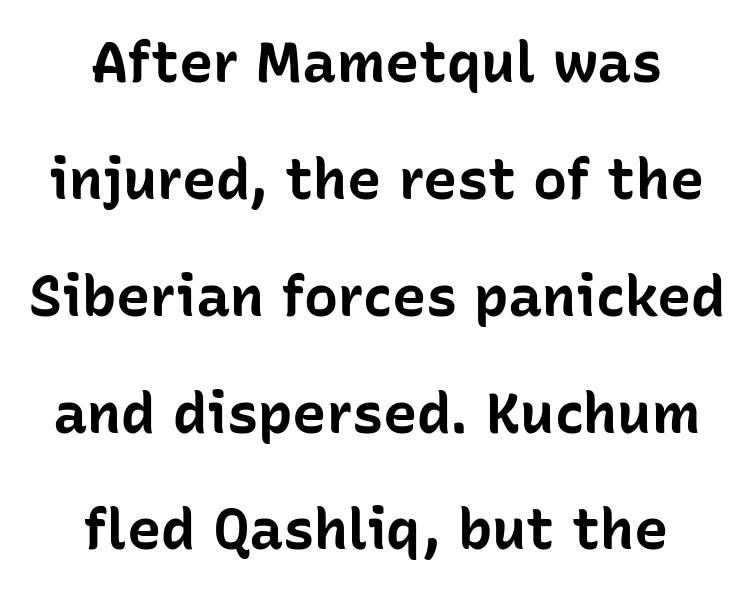
{"serif": "no", "italic": "no", "bold": "yes", "weight": "bold", "width": "normal", "stroke_contrast": "low", "x_height": "medium", "monospaced": "no", "underline": "no", "align": "center", "line_spacing": "loose", "line_spacing_ratio": 2.05, "letter_spacing": "normal", "letter_spacing_em": 0.0, "glyph_px": 57}
